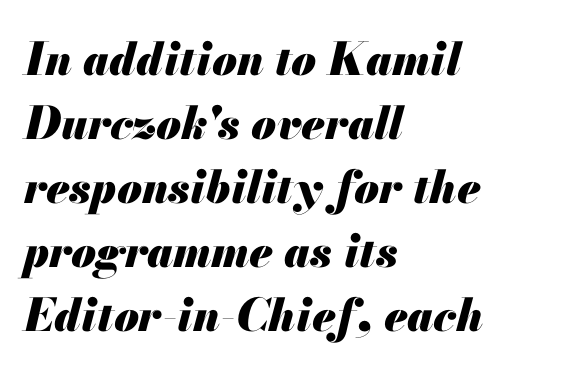
{"italic": "yes", "lean": "right", "slant_degrees": 13, "bold": "yes", "weight": "heavy", "width": "normal", "stroke_contrast": "medium", "x_height": "small", "monospaced": "no", "underline": "no", "align": "left", "line_spacing": "normal", "line_spacing_ratio": 1.42, "letter_spacing": "normal", "letter_spacing_em": 0.0, "glyph_px": 45}
